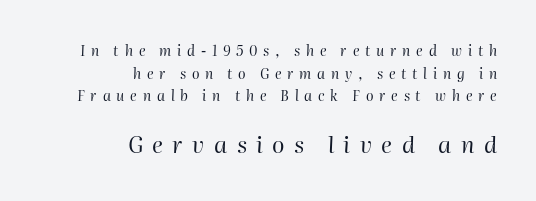
The cut favours lightness, reaching ordinary text weight at its darkest. These lines are set flush right with a ragged left edge. Larger block? The one below; the one above is distinctly smaller. Only glyphs here, with clear space below each row.
